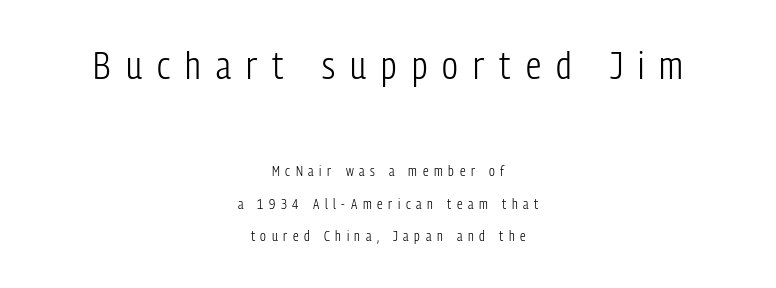
Successive baselines arrive slowly, with a big drop between each. The tracking reads as deliberately expanded to a designer's eye. Each letter keeps its own natural width here, so spacing adapts to shape. Caption: multi-line text, centered on the measure. It's the straight-up-and-down kind of type.
